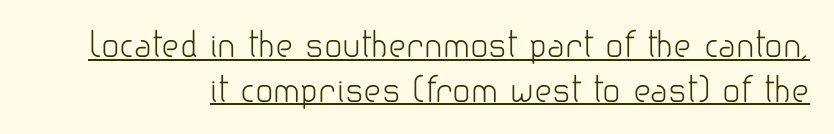
The passage shown has conventional tracking throughout. This sample has the flowing, uneven cadence of proportional lettering. The leading is moderate, giving the passage an even texture. Notice how a bar underscores the lettering throughout.
